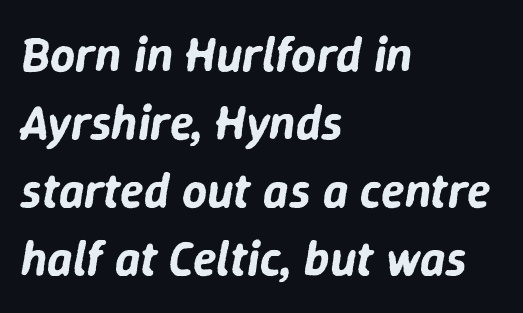
The image shows 49 px text type, italic (leaning right); set left-aligned, normal line spacing (1.39x), normal letter spacing, not underlined; low stroke contrast and a medium x-height.
